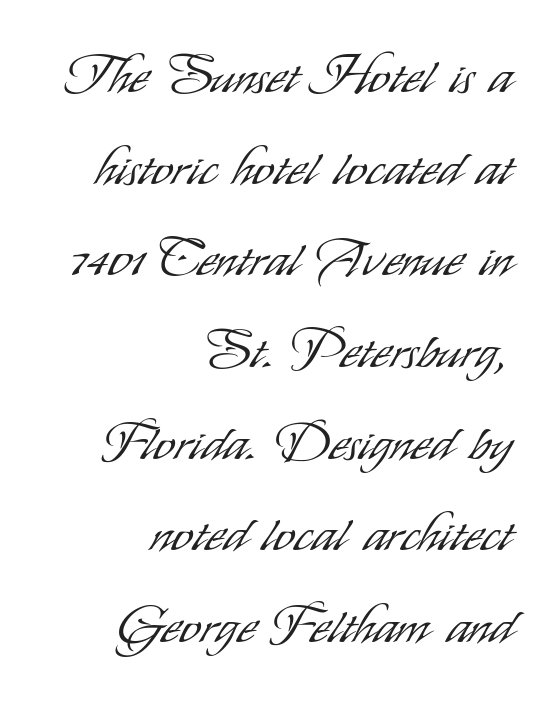
Q: Is the text bold? A: No.
Q: Is the text italic (slanted)? A: Yes.
Q: Is the typeface a serif or a sans-serif typeface? A: Sans-serif.
Q: Is the text underlined? A: No.
Q: How is the paragraph aligned? A: Right-aligned.
Q: Is the spacing between letters normal or unusually wide? A: Normal.
Q: Width (condensed, normal, or wide)? A: Condensed.
Q: Stroke contrast? A: Low.
Q: x-height? A: Small.
Q: Monospaced? A: No.
